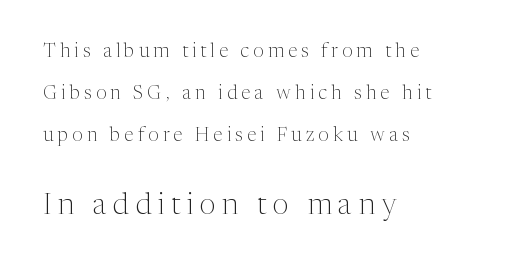
{"serif": "yes", "italic": "no", "bold": "no", "weight": "light", "width": "normal", "stroke_contrast": "medium", "x_height": "medium", "monospaced": "no", "underline": "no", "align": "left", "line_spacing": "loose", "line_spacing_ratio": 2.21, "letter_spacing": "wide", "letter_spacing_em": 0.22, "larger_block": "second", "size_ratio": 1.53, "glyph_px": 29}
